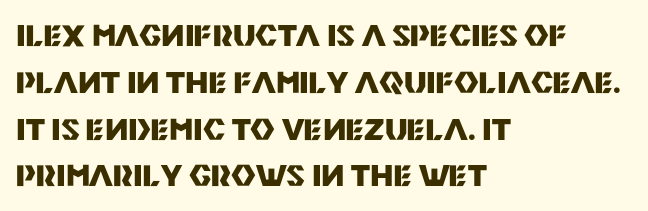
The compositor pushed each line to the left boundary. The passage shown is not underscored anywhere. Style check: upright. Every letter is thick-stroked: bold, no question. Spacing verdict: proportional, widths tailored to each character. The font family rendered here belongs to the sans-serif group.
